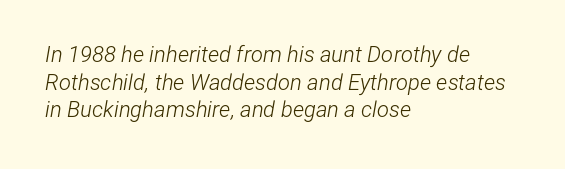
The image shows 22 px text type, italic (leaning right); set left-aligned, normal line spacing (1.26x), normal letter spacing, not underlined.
